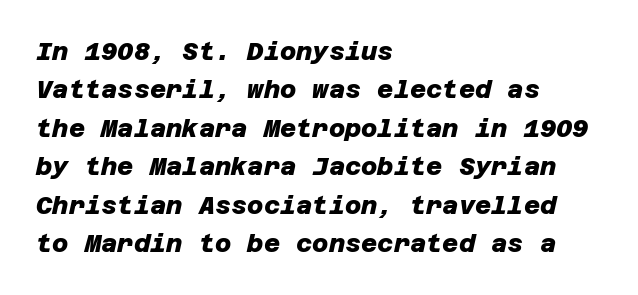
The image shows 25 px bold type; set left-aligned, normal line spacing (1.54x), normal letter spacing, not underlined.
